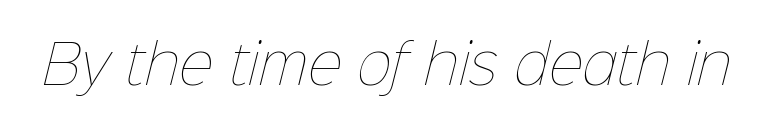
Q: Is the text bold? A: No.
Q: Is the text underlined? A: No.
Q: Is the spacing between letters normal or unusually wide? A: Normal.
Q: Width (condensed, normal, or wide)? A: Normal.
Q: Stroke contrast? A: Low.
Q: x-height? A: Medium.
Q: Monospaced? A: No.
